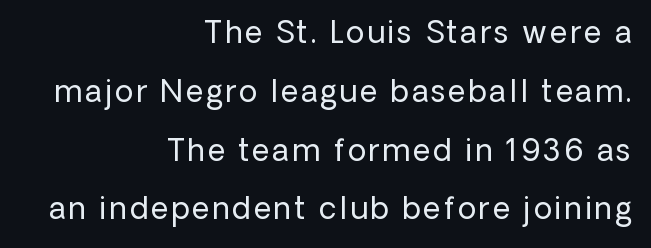
Q: Is the text bold? A: No.
Q: Is the text italic (slanted)? A: No, it is upright.
Q: Is the typeface a serif or a sans-serif typeface? A: Sans-serif.
Q: Is the text underlined? A: No.
Q: How is the paragraph aligned? A: Right-aligned.
Q: Is the spacing between lines tight, normal or loose? A: Loose.
Q: Width (condensed, normal, or wide)? A: Normal.
Q: Stroke contrast? A: Low.
Q: x-height? A: Medium.
Q: Monospaced? A: No.
